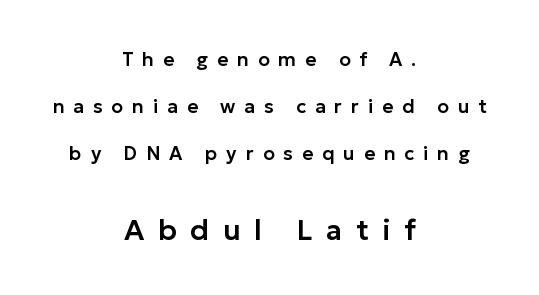
Q: Is the text italic (slanted)? A: No, it is upright.
Q: Is the typeface a serif or a sans-serif typeface? A: Sans-serif.
Q: Is the text underlined? A: No.
Q: How is the paragraph aligned? A: Centered.
Q: Is the spacing between letters normal or unusually wide? A: Unusually wide.
Q: Is the spacing between lines tight, normal or loose? A: Loose.
Q: Which block of text is set in a larger size, the first (top) or the second (bottom)? A: The second (bottom) one.
Q: Width (condensed, normal, or wide)? A: Normal.
Q: Stroke contrast? A: Low.
Q: x-height? A: Medium.
Q: Monospaced? A: No.
